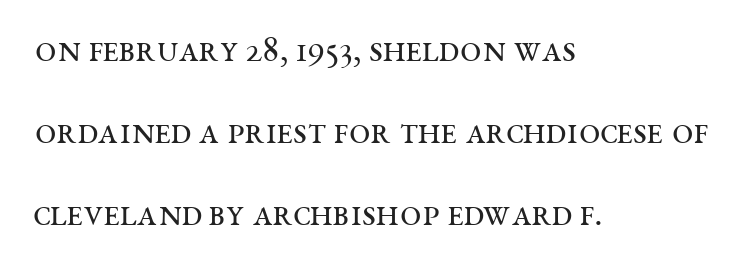
Yep, those are serifs on the letters. Words float on clear page, feet unadorned. Teacher's note: observe the even left margin — that is flush-left alignment. A typesetter would call this zero additional tracking.
